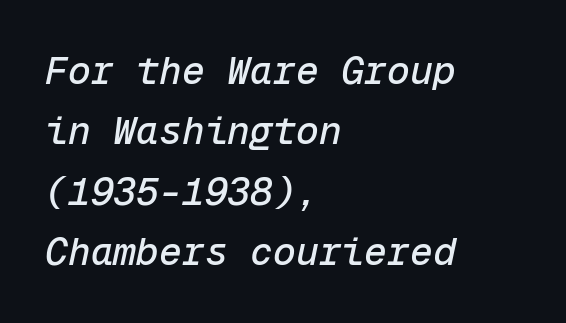
Q: Is the text italic (slanted)? A: Yes, it leans right by about 12 degrees.
Q: Is the text underlined? A: No.
Q: How is the paragraph aligned? A: Left-aligned.
Q: Is the spacing between letters normal or unusually wide? A: Normal.
Q: Is the spacing between lines tight, normal or loose? A: Normal.
Q: Width (condensed, normal, or wide)? A: Normal.
Q: Stroke contrast? A: Low.
Q: x-height? A: Medium.
Q: Monospaced? A: Yes.
